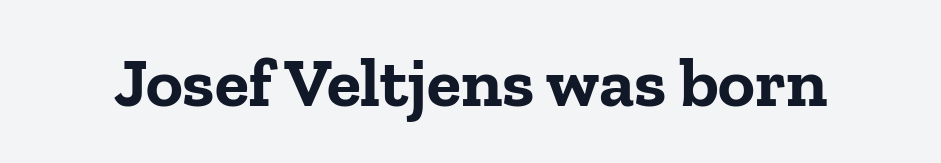
{"serif": "yes", "italic": "no", "bold": "yes", "weight": "bold", "width": "normal", "stroke_contrast": "low", "x_height": "medium", "monospaced": "no", "underline": "no", "letter_spacing": "normal", "letter_spacing_em": 0.0, "glyph_px": 70}
